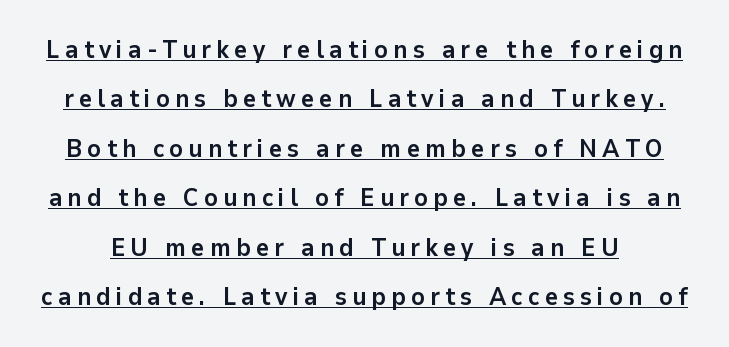
Plenty of ink on the page — the face is bold. One glance says open: line gaps are wider than usual. Like a heading marked for emphasis, these lines bear an underscore. The axis of the letterforms is exactly vertical. Between one letter and the next there's a generous, obvious gap.
